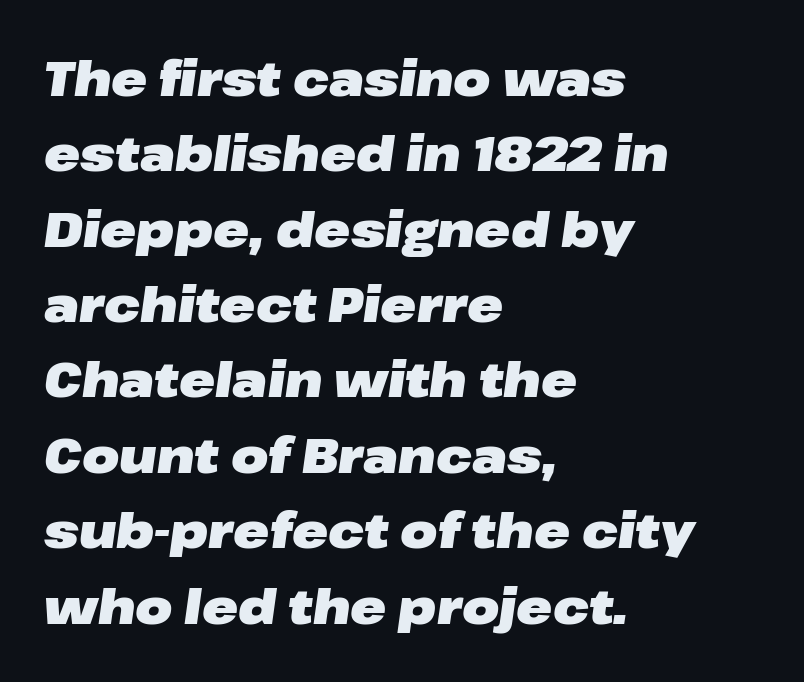
{"italic": "yes", "lean": "right", "slant_degrees": 8, "bold": "yes", "weight": "heavy", "width": "wide", "stroke_contrast": "low", "x_height": "medium", "monospaced": "no", "underline": "no", "align": "left", "line_spacing": "normal", "line_spacing_ratio": 1.57, "letter_spacing": "normal", "letter_spacing_em": 0.0, "glyph_px": 48}
